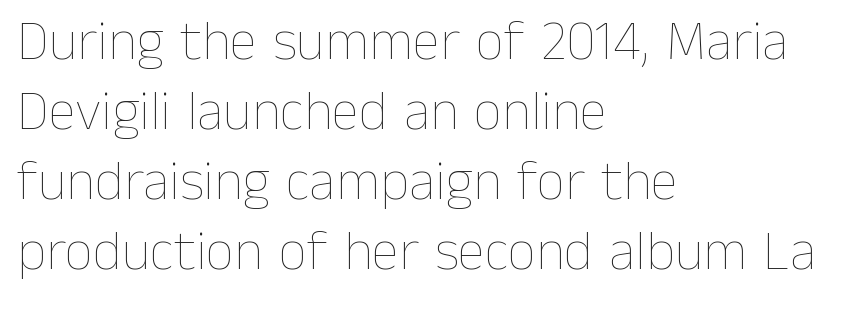
{"italic": "no", "bold": "no", "weight": "thin", "width": "normal", "stroke_contrast": "low", "x_height": "medium", "monospaced": "no", "underline": "no", "align": "left", "line_spacing": "normal", "line_spacing_ratio": 1.25, "letter_spacing": "normal", "letter_spacing_em": 0.0, "glyph_px": 56}
